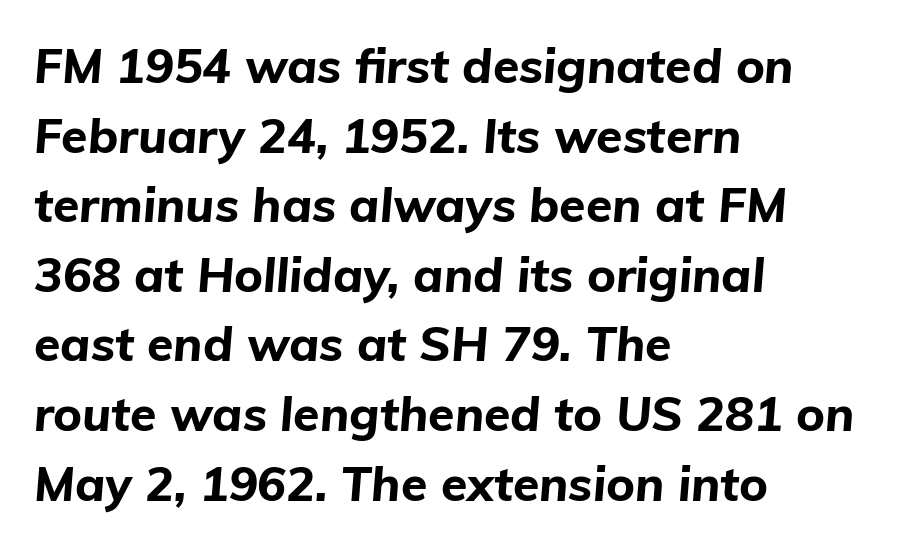
{"italic": "yes", "lean": "right", "slant_degrees": 5, "bold": "yes", "weight": "bold", "width": "normal", "stroke_contrast": "low", "x_height": "medium", "monospaced": "no", "underline": "no", "align": "left", "line_spacing": "normal", "line_spacing_ratio": 1.45, "letter_spacing": "normal", "letter_spacing_em": 0.0, "glyph_px": 48}
